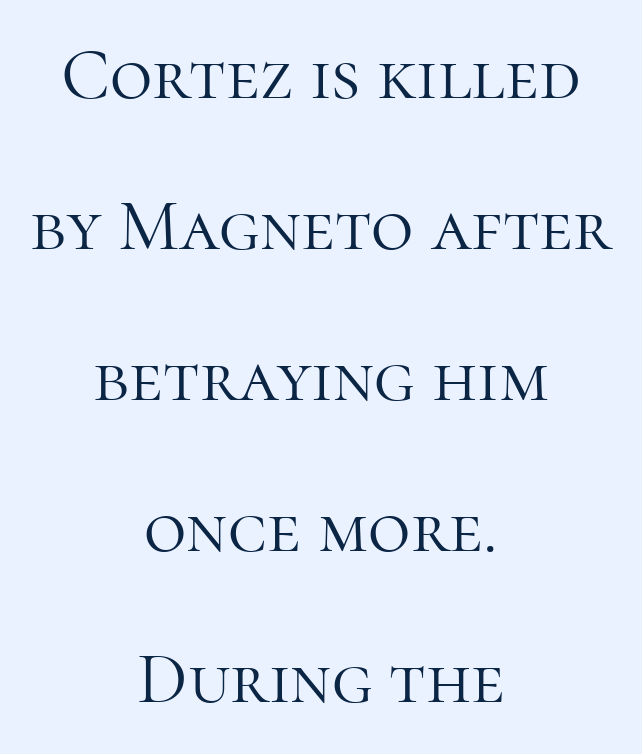
{"serif": "yes", "italic": "no", "bold": "no", "weight": "light", "width": "normal", "stroke_contrast": "high", "x_height": "medium", "monospaced": "no", "underline": "no", "align": "center", "line_spacing": "loose", "line_spacing_ratio": 2.07, "letter_spacing": "normal", "letter_spacing_em": 0.0, "glyph_px": 73}
